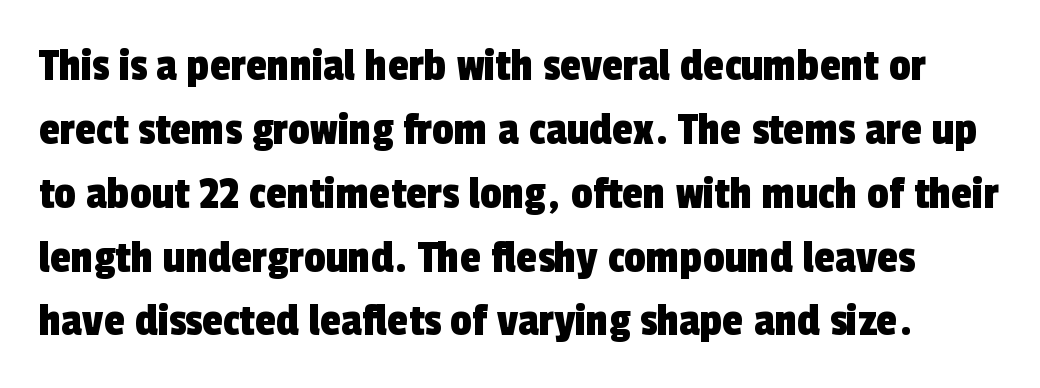
{"serif": "no", "width": "condensed", "x_height": "medium", "monospaced": "no", "underline": "no", "line_spacing": "normal", "line_spacing_ratio": 1.33, "letter_spacing": "normal", "letter_spacing_em": 0.0, "glyph_px": 48}
